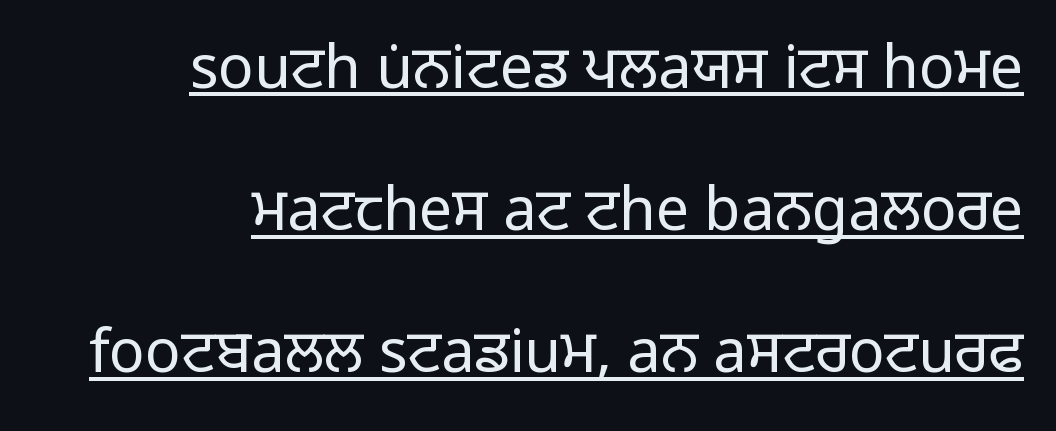
The image shows 59 px regular-weight sans-serif type, upright; set right-aligned, loose line spacing (2.41x), normal letter spacing, underlined; low stroke contrast and a medium x-height.
